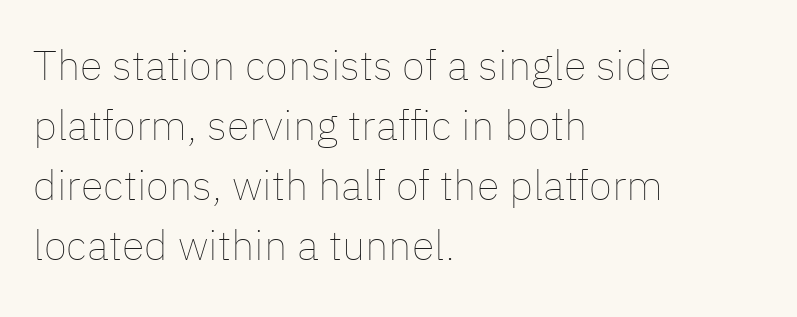
The image shows 42 px thin type, upright; set left-aligned, normal line spacing (1.43x), normal letter spacing, not underlined; low stroke contrast and a medium x-height.
